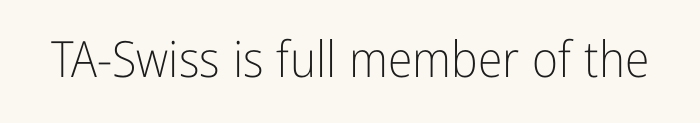
{"serif": "no", "italic": "no", "bold": "no", "weight": "light", "width": "condensed", "stroke_contrast": "low", "x_height": "medium", "monospaced": "no", "underline": "no", "letter_spacing": "normal", "letter_spacing_em": 0.0, "glyph_px": 50}
